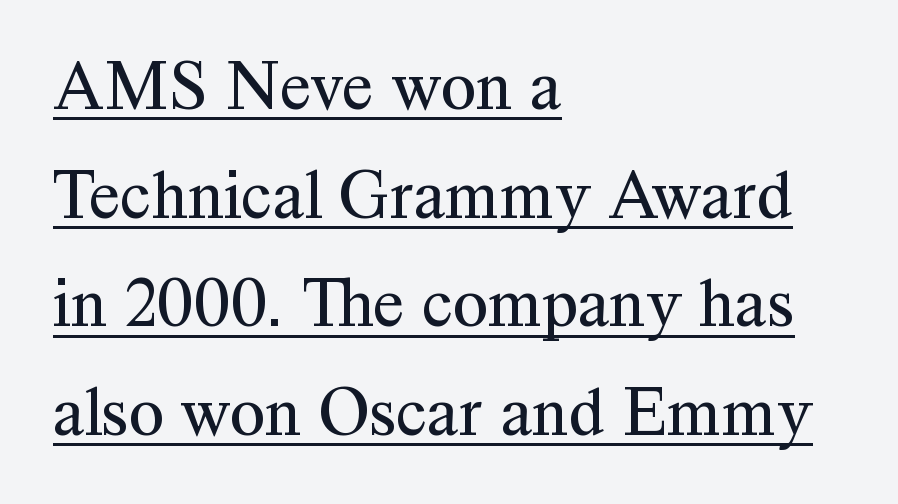
Each new line begins a customary step beneath the previous one. Notice how the passage keeps a crisp vertical edge on the left only. Weight: regular or lighter. The passage shown is typed in a proportional face where columns would drift. The rendering shows small feet on the letterforms — a serif design.
